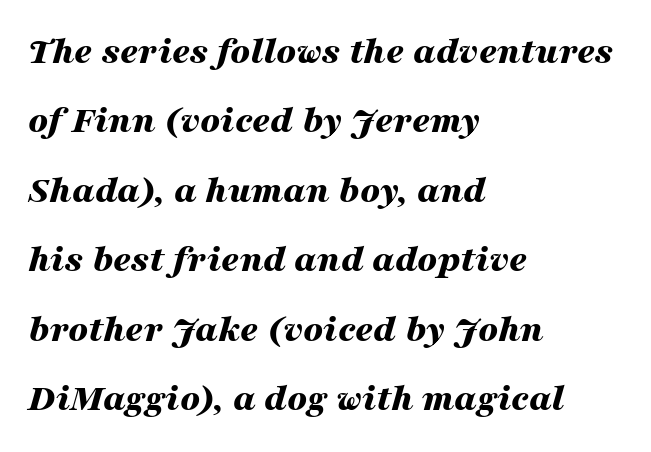
{"italic": "yes", "lean": "right", "slant_degrees": 16, "bold": "yes", "weight": "bold", "width": "wide", "stroke_contrast": "medium", "x_height": "medium", "monospaced": "no", "underline": "no", "align": "left", "line_spacing_ratio": 1.78, "letter_spacing": "normal", "letter_spacing_em": 0.0, "glyph_px": 39}
